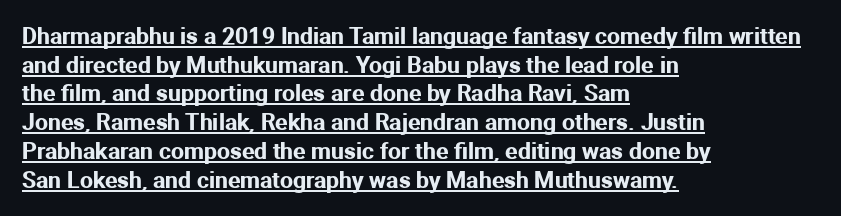
Q: Is the text italic (slanted)? A: No, it is upright.
Q: Is the text underlined? A: Yes.
Q: How is the paragraph aligned? A: Left-aligned.
Q: Is the spacing between letters normal or unusually wide? A: Normal.
Q: Is the spacing between lines tight, normal or loose? A: Normal.
